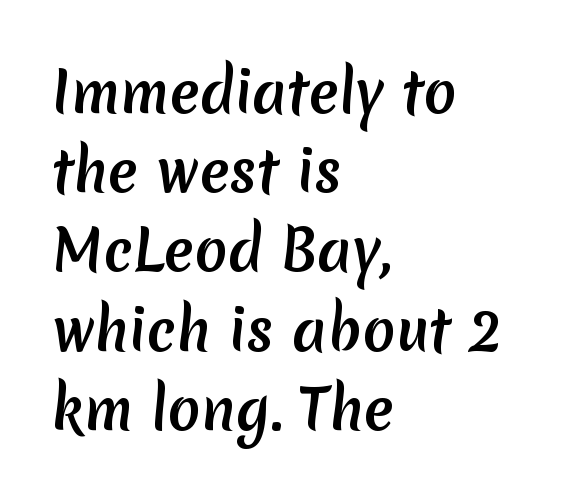
The image shows 55 px sans-serif type; set left-aligned, normal line spacing (1.44x), normal letter spacing, not underlined; medium stroke contrast and a medium x-height.
